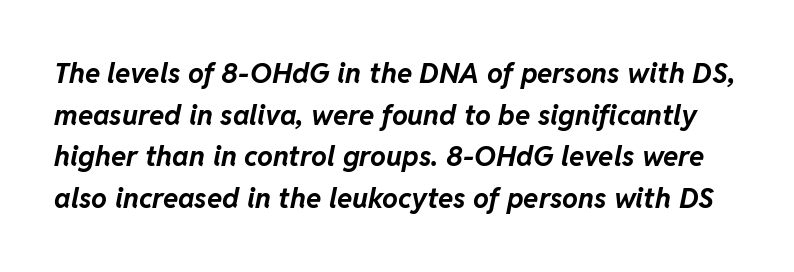
The image shows 28 px bold type, italic (leaning right); set normal line spacing (1.49x), normal letter spacing, not underlined; low stroke contrast and a medium x-height.
